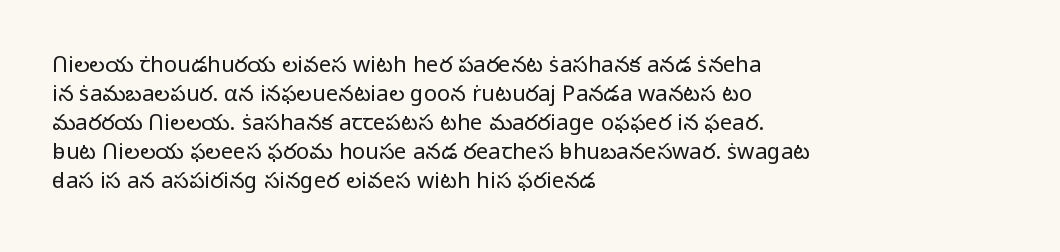
Q: Is the text bold? A: No.
Q: Is the text italic (slanted)? A: No, it is upright.
Q: Is the text underlined? A: No.
Q: How is the paragraph aligned? A: Left-aligned.
Q: Is the spacing between letters normal or unusually wide? A: Normal.
Q: Is the spacing between lines tight, normal or loose? A: Normal.
